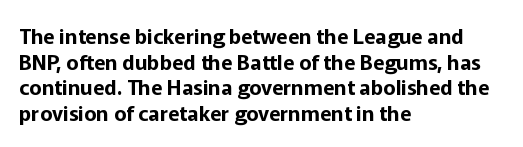
The image shows 21 px text type, upright; set left-aligned, line spacing 1.22x, normal letter spacing, not underlined.
